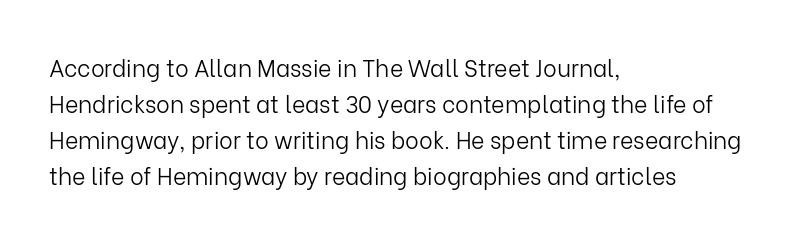
{"italic": "no", "bold": "no", "underline": "no", "align": "left", "line_spacing": "normal", "line_spacing_ratio": 1.57, "letter_spacing": "normal", "letter_spacing_em": 0.0, "glyph_px": 23}
